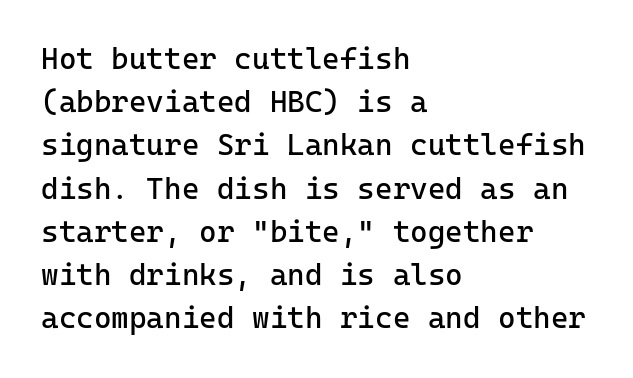
Q: Is the text bold? A: No.
Q: Is the text italic (slanted)? A: No, it is upright.
Q: Is the typeface a serif or a sans-serif typeface? A: Sans-serif.
Q: Is the text underlined? A: No.
Q: How is the paragraph aligned? A: Left-aligned.
Q: Is the spacing between letters normal or unusually wide? A: Normal.
Q: Is the spacing between lines tight, normal or loose? A: Normal.
Q: Width (condensed, normal, or wide)? A: Normal.
Q: Stroke contrast? A: Low.
Q: x-height? A: Medium.
